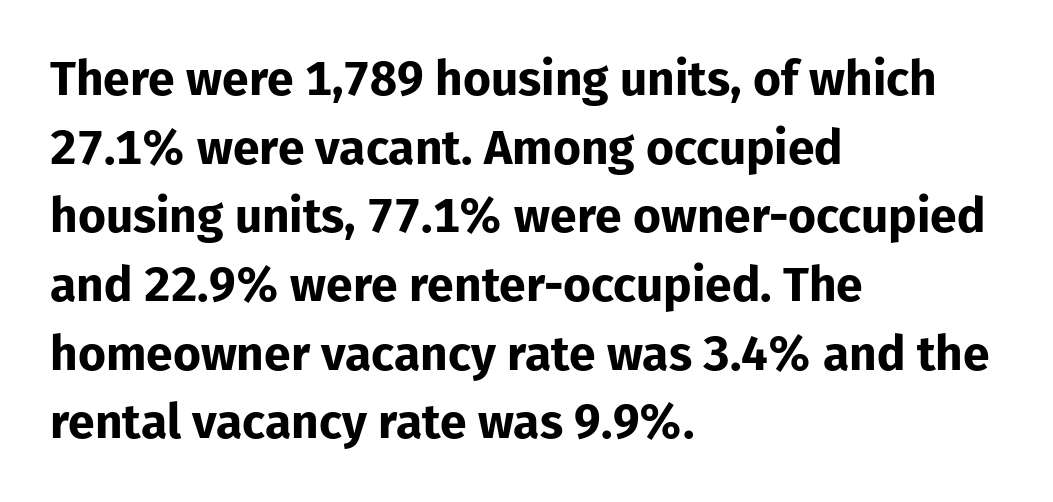
{"serif": "no", "italic": "no", "bold": "yes", "weight": "bold", "width": "normal", "stroke_contrast": "low", "x_height": "medium", "monospaced": "no", "underline": "no", "align": "left", "line_spacing": "normal", "line_spacing_ratio": 1.43, "letter_spacing": "normal", "letter_spacing_em": 0.0, "glyph_px": 48}
